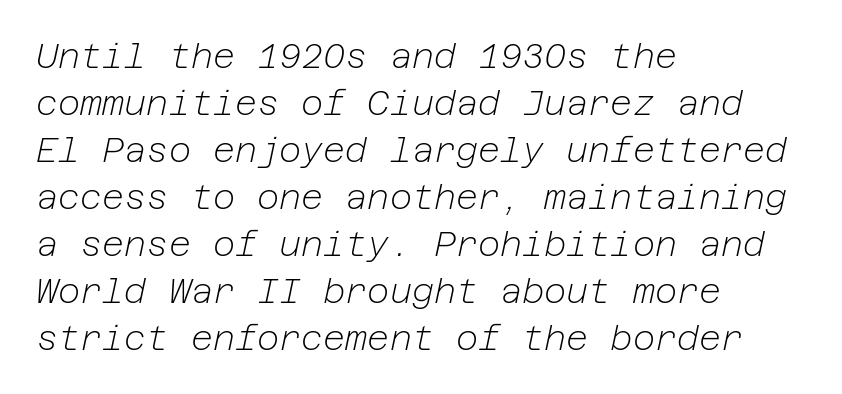
{"italic": "yes", "lean": "right", "slant_degrees": 12, "bold": "no", "weight": "light", "width": "normal", "stroke_contrast": "low", "x_height": "medium", "underline": "no", "align": "left", "line_spacing": "normal", "line_spacing_ratio": 1.38, "letter_spacing": "normal", "letter_spacing_em": 0.0, "glyph_px": 34}
